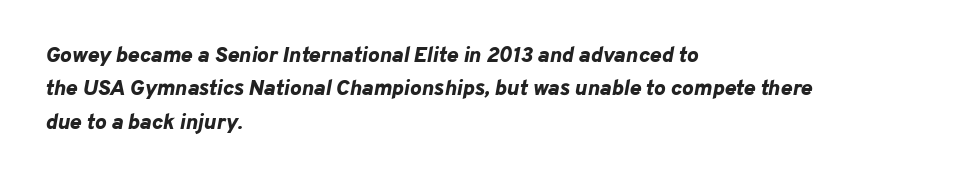
No word sits above an underline. How are the letters spaced? Ordinarily, with no added tracking. Does the lettering tilt? It does — this is italic. Every row of glyphs begins at an identical x-position on the left.
